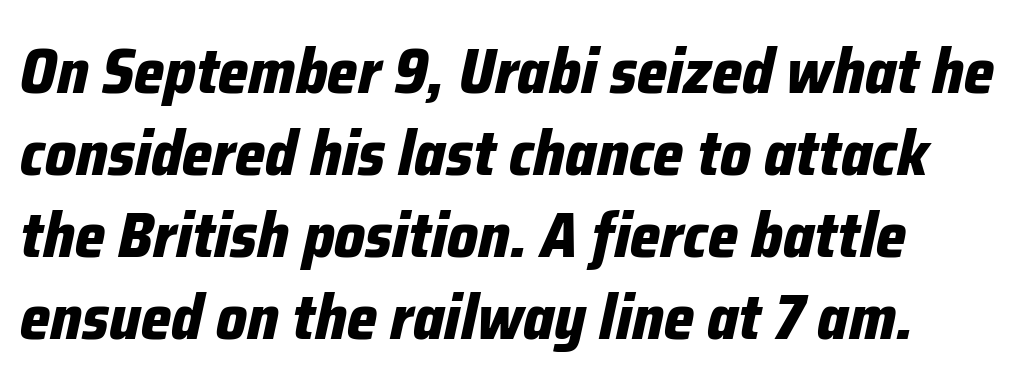
The image shows 64 px bold, condensed type, italic (leaning right); set normal line spacing (1.28x), normal letter spacing, not underlined; low stroke contrast and a medium x-height.
